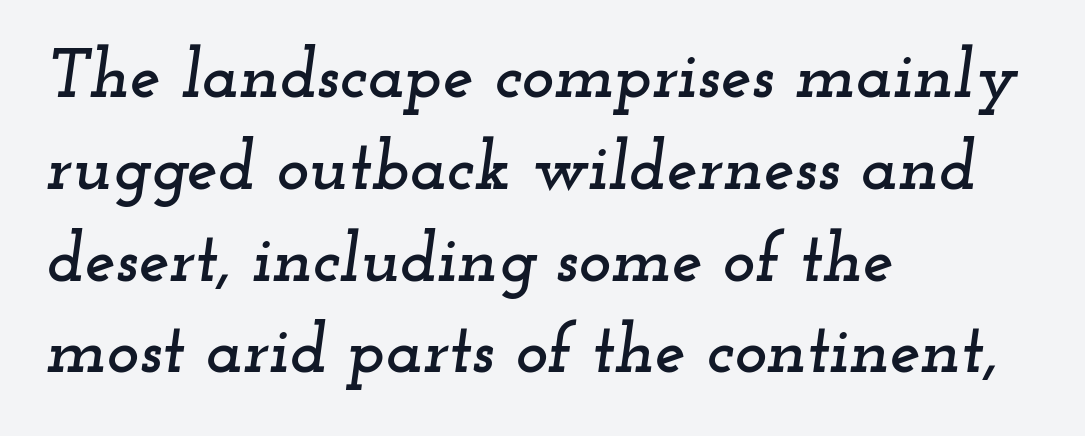
Q: Is the text italic (slanted)? A: Yes, it leans right by about 12 degrees.
Q: Is the typeface a serif or a sans-serif typeface? A: Serif.
Q: Is the text underlined? A: No.
Q: How is the paragraph aligned? A: Left-aligned.
Q: Is the spacing between letters normal or unusually wide? A: Normal.
Q: Is the spacing between lines tight, normal or loose? A: Normal.
Q: Width (condensed, normal, or wide)? A: Wide.
Q: Stroke contrast? A: Low.
Q: x-height? A: Small.
Q: Monospaced? A: No.
